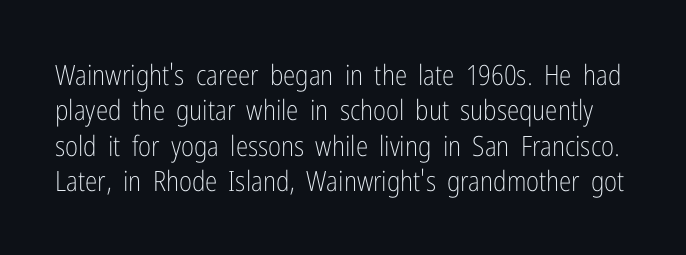
Q: Is the text bold? A: No.
Q: Is the text italic (slanted)? A: No, it is upright.
Q: Is the typeface a serif or a sans-serif typeface? A: Sans-serif.
Q: Is the text underlined? A: No.
Q: Is the spacing between letters normal or unusually wide? A: Normal.
Q: Is the spacing between lines tight, normal or loose? A: Normal.
Q: Width (condensed, normal, or wide)? A: Condensed.
Q: Stroke contrast? A: Low.
Q: x-height? A: Medium.
Q: Monospaced? A: No.
